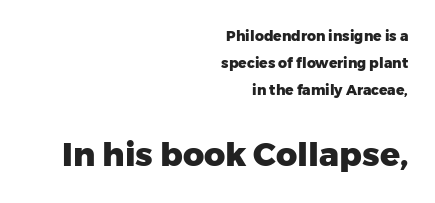
Alignment: flush right. The letters advance in unequal steps, a hallmark of proportional type. The second block has been scaled up relative to the first. The text was rendered using a sans face with plain stroke endings.
